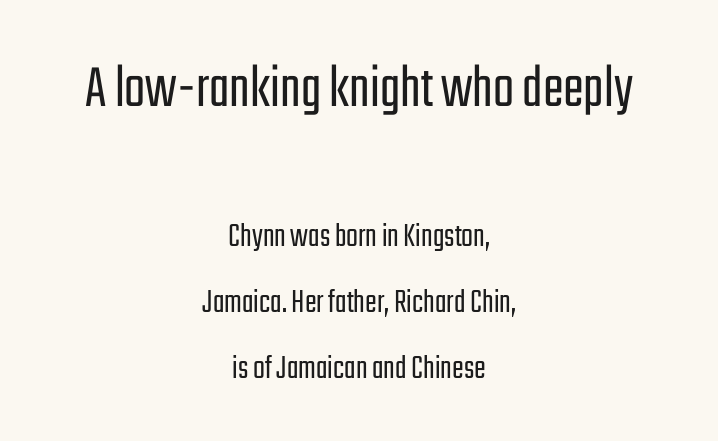
Q: Is the text bold? A: No.
Q: Is the text italic (slanted)? A: No, it is upright.
Q: Is the typeface a serif or a sans-serif typeface? A: Sans-serif.
Q: Is the text underlined? A: No.
Q: How is the paragraph aligned? A: Centered.
Q: Is the spacing between letters normal or unusually wide? A: Normal.
Q: Which block of text is set in a larger size, the first (top) or the second (bottom)? A: The first (top) one.
Q: Width (condensed, normal, or wide)? A: Condensed.
Q: Stroke contrast? A: Low.
Q: x-height? A: Medium.
Q: Monospaced? A: No.
